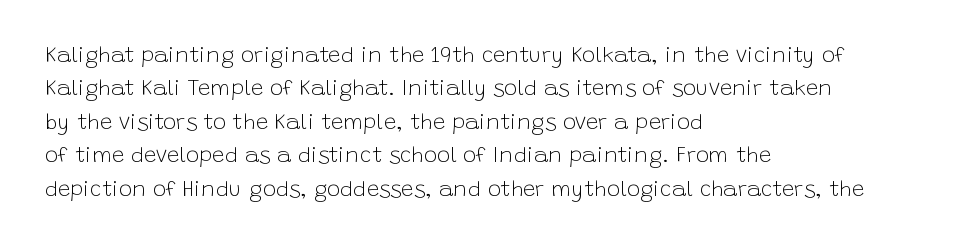
Q: Is the text bold? A: No.
Q: Is the text italic (slanted)? A: No, it is upright.
Q: Is the text underlined? A: No.
Q: How is the paragraph aligned? A: Left-aligned.
Q: Is the spacing between letters normal or unusually wide? A: Normal.
Q: Is the spacing between lines tight, normal or loose? A: Normal.
